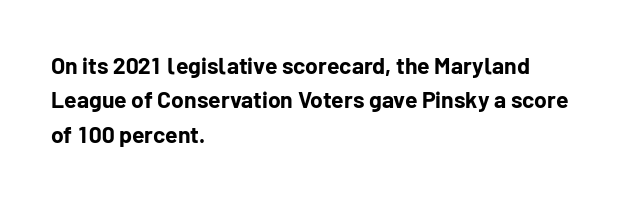
The image shows 23 px bold type, upright; set left-aligned, normal line spacing (1.49x), normal letter spacing, not underlined.
